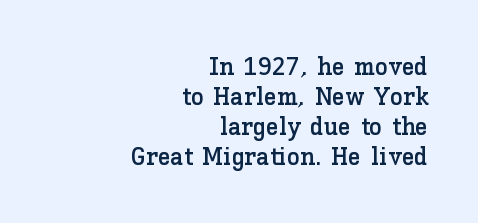
The image shows 26 px text type, upright; set right-aligned, line spacing 1.16x, normal letter spacing, not underlined.
